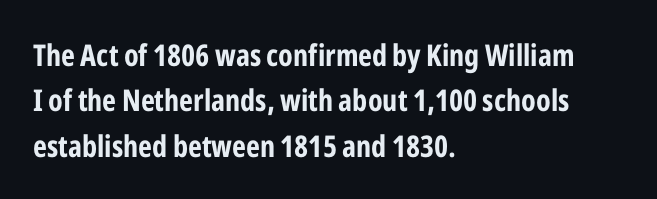
{"serif": "no", "italic": "no", "bold": "yes", "weight": "bold", "width": "condensed", "stroke_contrast": "low", "x_height": "medium", "monospaced": "no", "underline": "no", "align": "left", "line_spacing": "normal", "line_spacing_ratio": 1.51, "letter_spacing": "normal", "letter_spacing_em": 0.0, "glyph_px": 30}
